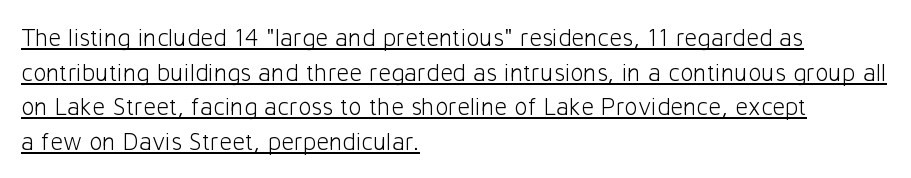
Q: Is the text bold? A: No.
Q: Is the text italic (slanted)? A: No, it is upright.
Q: Is the text underlined? A: Yes.
Q: How is the paragraph aligned? A: Left-aligned.
Q: Is the spacing between letters normal or unusually wide? A: Normal.
Q: Is the spacing between lines tight, normal or loose? A: Normal.
